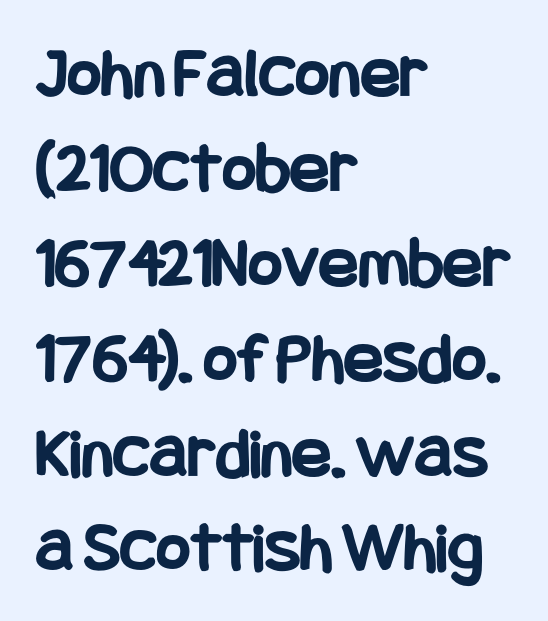
{"serif": "no", "italic": "no", "bold": "yes", "weight": "bold", "width": "condensed", "stroke_contrast": "low", "x_height": "large", "underline": "no", "align": "left", "line_spacing": "normal", "line_spacing_ratio": 1.3, "letter_spacing": "normal", "letter_spacing_em": 0.0, "glyph_px": 73}
